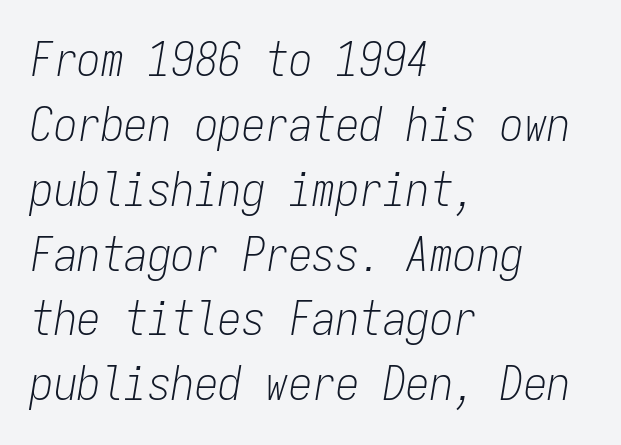
{"italic": "yes", "lean": "right", "slant_degrees": 9, "bold": "no", "weight": "light", "width": "condensed", "stroke_contrast": "low", "x_height": "medium", "monospaced": "yes", "underline": "no", "align": "left", "line_spacing": "normal", "line_spacing_ratio": 1.38, "letter_spacing": "normal", "letter_spacing_em": 0.0, "glyph_px": 47}
